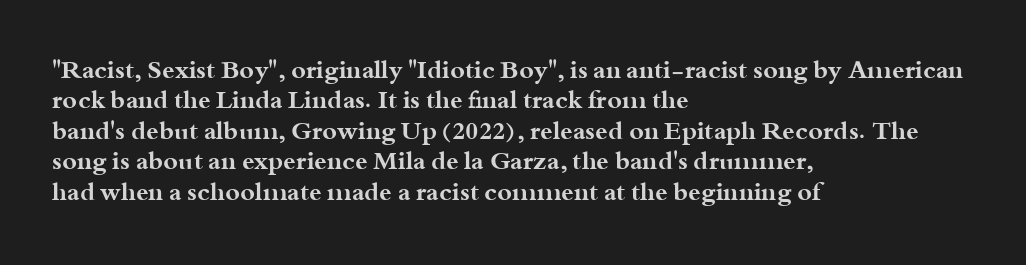
The image shows 25 px bold type, upright; set left-aligned, line spacing 1.22x, normal letter spacing, not underlined.
